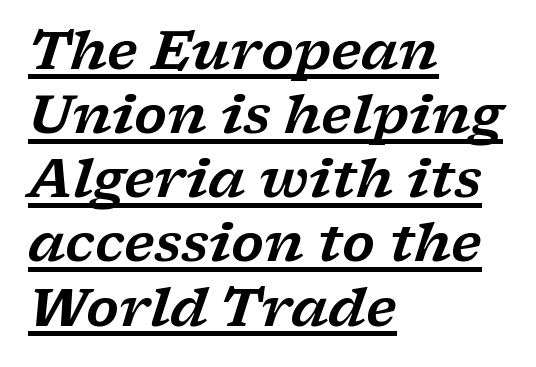
The image shows 53 px wide serif type, italic (leaning right); set left-aligned, line spacing 1.21x, normal letter spacing, underlined; low stroke contrast and a medium x-height.
